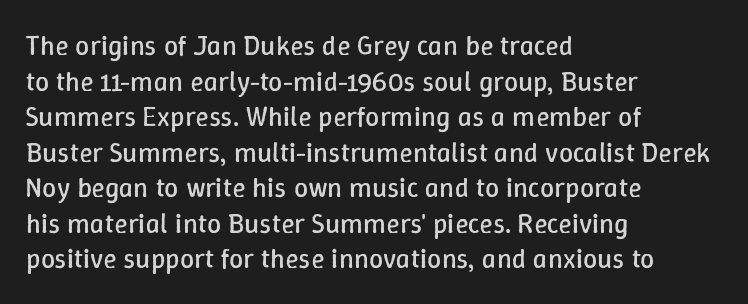
{"italic": "no", "bold": "no", "weight": "regular", "width": "normal", "stroke_contrast": "low", "x_height": "medium", "monospaced": "no", "underline": "no", "align": "left", "line_spacing": "normal", "line_spacing_ratio": 1.27, "letter_spacing": "normal", "letter_spacing_em": 0.0, "glyph_px": 28}
